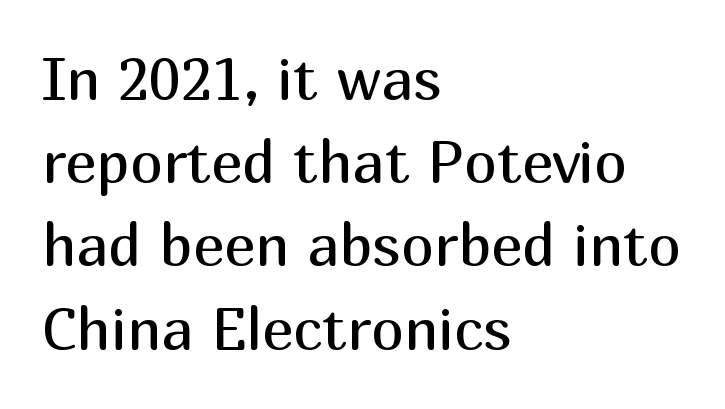
The image shows 59 px regular-weight sans-serif type, upright; set left-aligned, normal line spacing (1.41x), normal letter spacing, not underlined; medium stroke contrast and a medium x-height.
